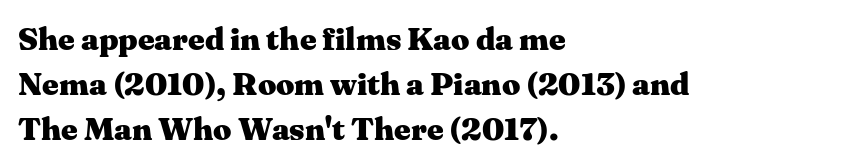
Plenty of ink on the page — the face is bold. Tracking value appears to be zero — textbook default spacing. Unmarked baselines from the first word to the last. The type sits square on the baseline with zero lean. The letters advance in unequal steps, a hallmark of proportional type.
